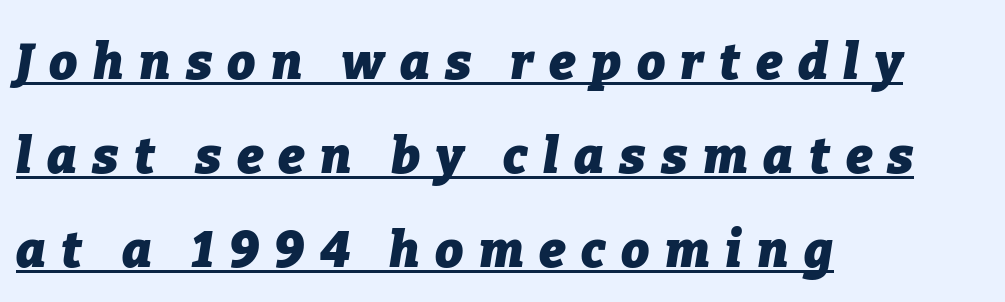
{"italic": "yes", "lean": "right", "slant_degrees": 9, "bold": "yes", "weight": "heavy", "width": "normal", "stroke_contrast": "low", "x_height": "medium", "monospaced": "no", "underline": "yes", "align": "left", "line_spacing_ratio": 1.88, "letter_spacing": "wide", "letter_spacing_em": 0.31, "glyph_px": 50}
